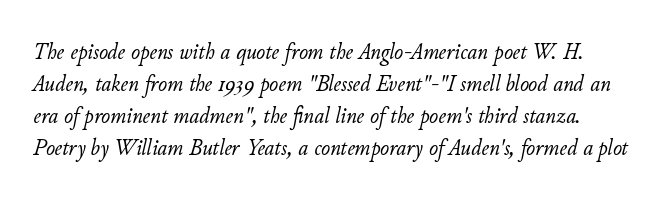
Q: Is the text bold? A: No.
Q: Is the text italic (slanted)? A: Yes, it leans right by about 11 degrees.
Q: Is the text underlined? A: No.
Q: Is the spacing between letters normal or unusually wide? A: Normal.
Q: Is the spacing between lines tight, normal or loose? A: Normal.
